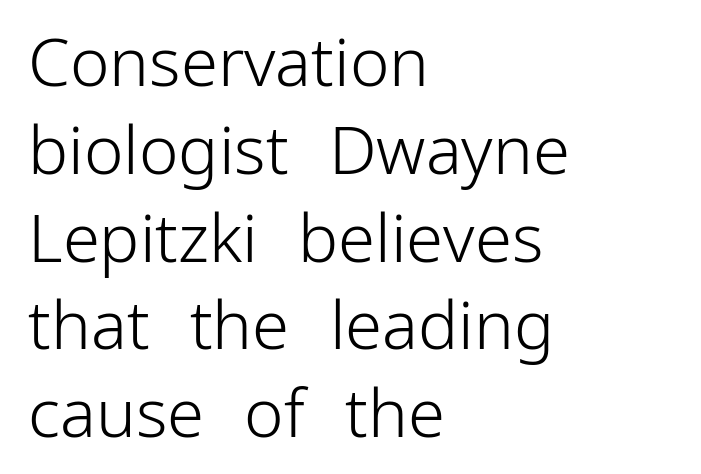
{"serif": "no", "italic": "no", "bold": "no", "weight": "light", "width": "normal", "stroke_contrast": "low", "x_height": "medium", "monospaced": "no", "underline": "no", "align": "left", "line_spacing": "normal", "line_spacing_ratio": 1.31, "letter_spacing": "normal", "letter_spacing_em": 0.0, "glyph_px": 67}
